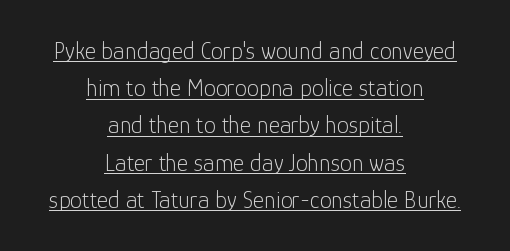
Think standard paragraph weight, or any step lighter than that. One-word summary of the alignment: center. The lettering stays uniformly vertical, giving the passage a roman look. The passage shown stacks its lines at a standard gap. Characters follow at the spacing the type designer built in. Descenders here cross a horizontal rule under the line.
